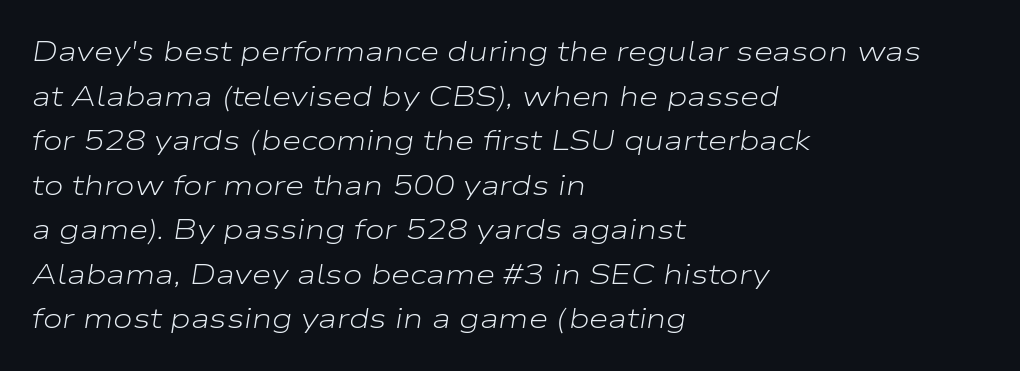
The letterforms sit shoulder to shoulder at normal distance. Bare-footed words on every line. Varying glyph widths throughout — classic text-font behaviour. Alignment: flush left. The font is comparable to plain body text, perhaps lighter. The designer left line spacing at the default.
